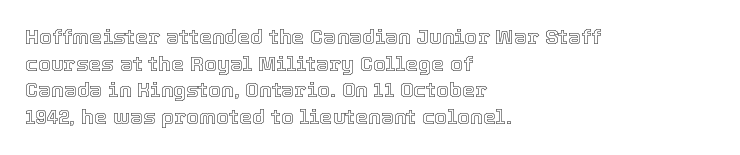
The image shows 21 px text type, upright; set left-aligned, normal line spacing (1.27x), normal letter spacing, not underlined.
